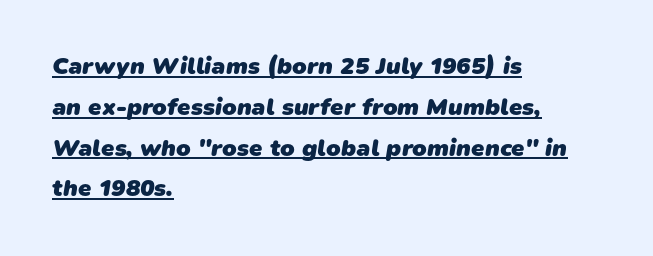
Q: Is the text bold? A: Yes.
Q: Is the text underlined? A: Yes.
Q: How is the paragraph aligned? A: Left-aligned.
Q: Is the spacing between letters normal or unusually wide? A: Normal.
Q: Is the spacing between lines tight, normal or loose? A: Normal.
